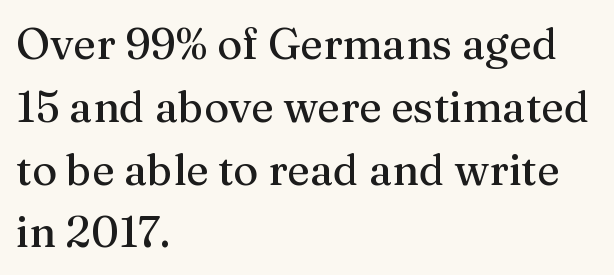
The image shows 43 px serif type, upright; set left-aligned, normal line spacing (1.46x), normal letter spacing, not underlined; medium stroke contrast and a medium x-height.
